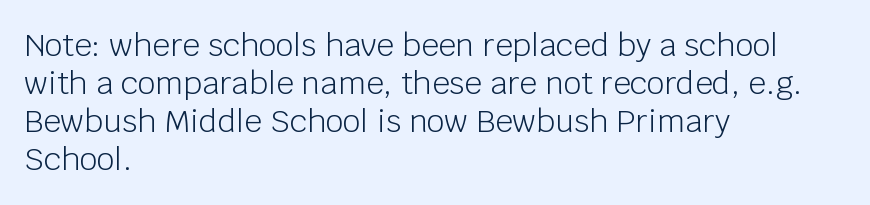
The passage shown is typed in a proportional face where columns would drift. This sample is left-justified, so line endings fall wherever the words run out. Honestly, there is no underline to notice here at all. A typesetter would mark this as roman, not italic. Is this a sans? Yes — the strokes have no serifs.
